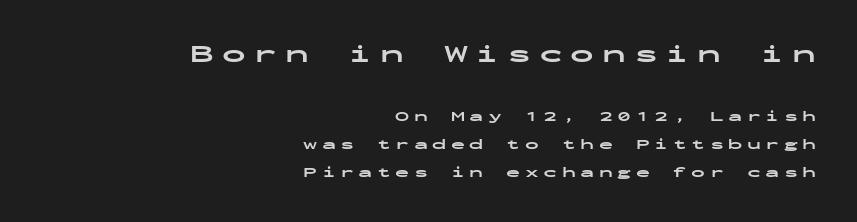
{"italic": "no", "bold": "yes", "underline": "no", "align": "right", "line_spacing": "loose", "line_spacing_ratio": 2.0, "letter_spacing": "wide", "letter_spacing_em": 0.32, "larger_block": "first", "size_ratio": 1.71, "glyph_px": 24}
